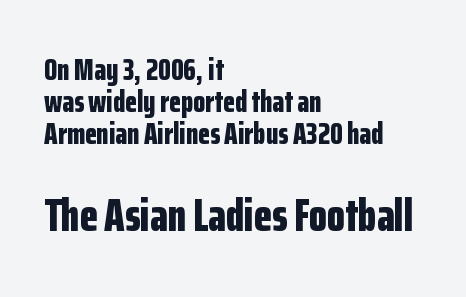
Rendered with straight, roman letterforms. Rule under the text: the space is simply empty. The font family rendered here belongs to the sans-serif group. Between these two stacked blocks, the lower one wins on size.
